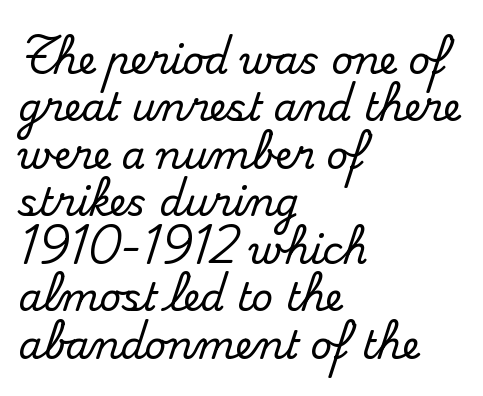
Q: Is the text italic (slanted)? A: Yes.
Q: Is the text underlined? A: No.
Q: How is the paragraph aligned? A: Left-aligned.
Q: Is the spacing between letters normal or unusually wide? A: Normal.
Q: Is the spacing between lines tight, normal or loose? A: Normal.
Q: Width (condensed, normal, or wide)? A: Normal.
Q: Stroke contrast? A: Medium.
Q: x-height? A: Small.
Q: Monospaced? A: No.
